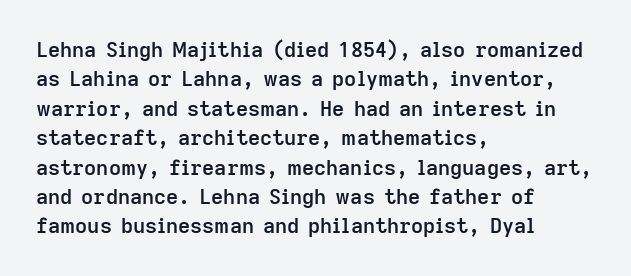
{"italic": "no", "bold": "semi", "underline": "no", "align": "left", "line_spacing": "normal", "line_spacing_ratio": 1.4, "letter_spacing": "normal", "letter_spacing_em": 0.0, "glyph_px": 21}
